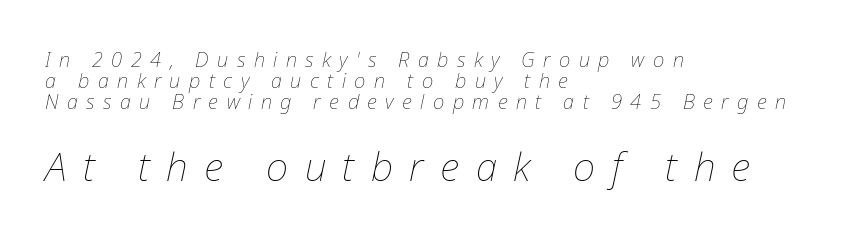
The image shows 39 px thin type, italic (leaning right); set left-aligned, tight line spacing (1.05x), unusually wide letter spacing (+0.42 em), not underlined; the second (bottom) block is 1.95x larger; low stroke contrast and a medium x-height.
